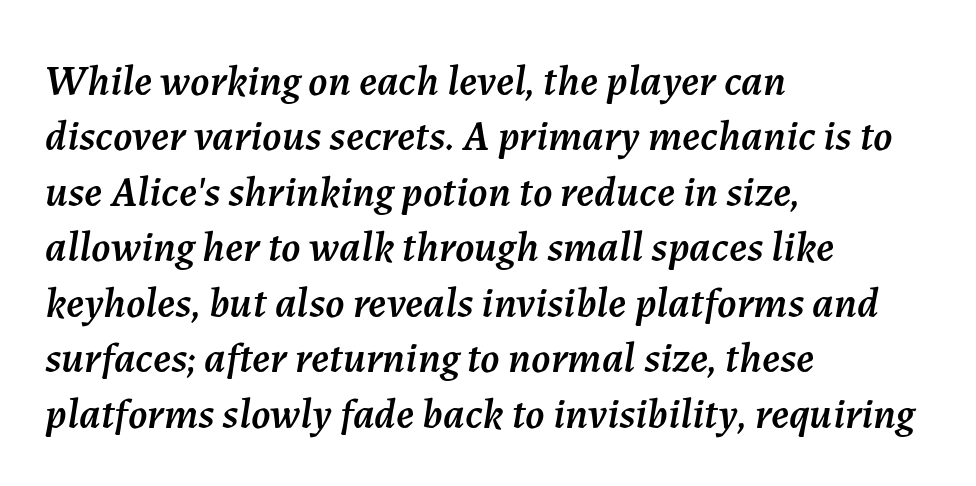
{"italic": "yes", "lean": "right", "slant_degrees": 7, "width": "normal", "stroke_contrast": "medium", "x_height": "medium", "monospaced": "no", "underline": "no", "align": "left", "line_spacing": "normal", "line_spacing_ratio": 1.29, "letter_spacing": "normal", "letter_spacing_em": 0.0, "glyph_px": 43}
